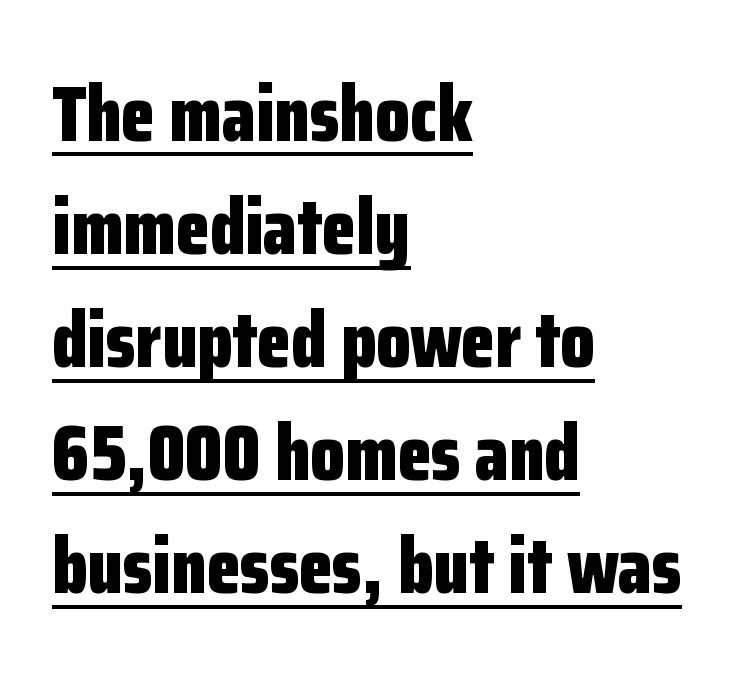
Q: Is the text bold? A: Yes.
Q: Is the text italic (slanted)? A: No, it is upright.
Q: Is the typeface a serif or a sans-serif typeface? A: Sans-serif.
Q: Is the text underlined? A: Yes.
Q: How is the paragraph aligned? A: Left-aligned.
Q: Is the spacing between letters normal or unusually wide? A: Normal.
Q: Is the spacing between lines tight, normal or loose? A: Normal.
Q: Width (condensed, normal, or wide)? A: Condensed.
Q: Stroke contrast? A: Low.
Q: x-height? A: Medium.
Q: Monospaced? A: No.
